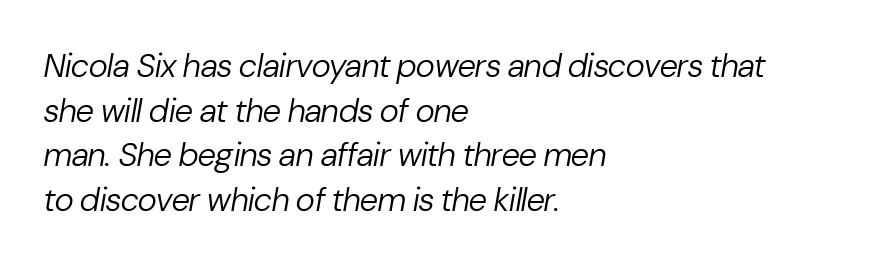
The image shows 33 px regular-weight type, italic (leaning right); set left-aligned, normal line spacing (1.35x), normal letter spacing, not underlined; low stroke contrast and a medium x-height.
